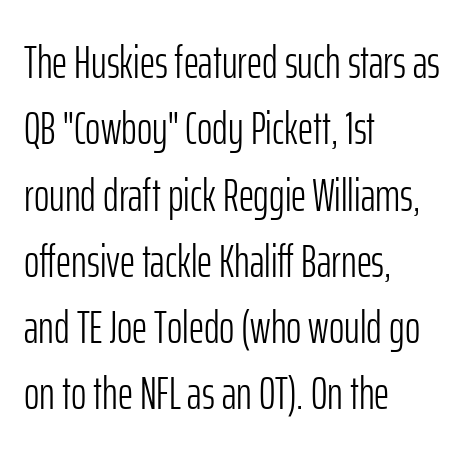
The image shows 47 px light, condensed sans-serif type, upright; set left-aligned, normal line spacing (1.41x), normal letter spacing, not underlined; low stroke contrast and a medium x-height.
